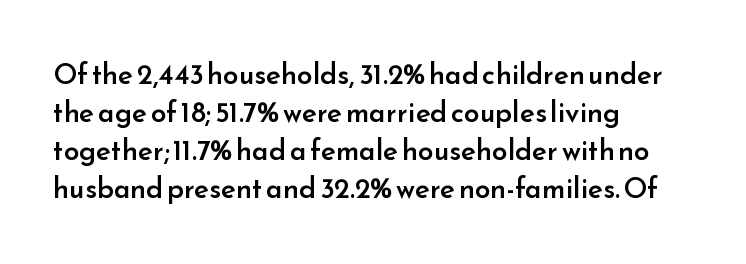
The image shows 28 px semibold sans-serif type, upright; set left-aligned, normal line spacing (1.36x), normal letter spacing, not underlined; low stroke contrast and a small x-height.
